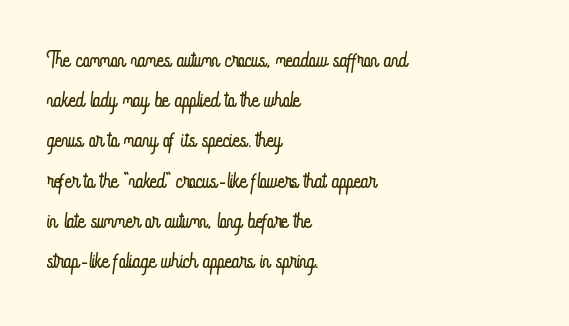
{"bold": "no", "weight": "light", "width": "condensed", "stroke_contrast": "low", "x_height": "small", "monospaced": "no", "underline": "no", "align": "left", "line_spacing": "normal", "line_spacing_ratio": 1.34, "letter_spacing": "normal", "letter_spacing_em": 0.0, "glyph_px": 30}
